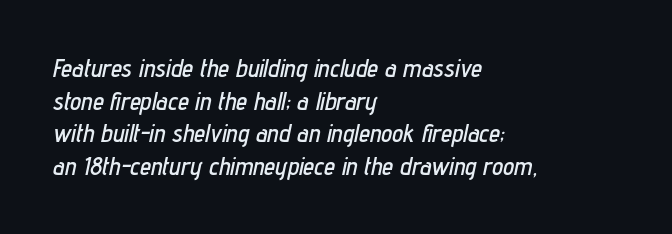
The image shows 25 px text type, italic (leaning right); set left-aligned, normal line spacing (1.31x), normal letter spacing, not underlined.
